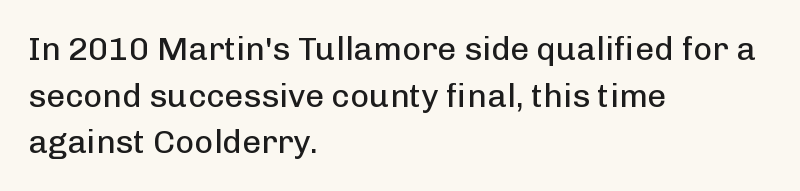
Q: Is the text bold? A: No.
Q: Is the text italic (slanted)? A: No, it is upright.
Q: Is the typeface a serif or a sans-serif typeface? A: Sans-serif.
Q: Is the text underlined? A: No.
Q: How is the paragraph aligned? A: Left-aligned.
Q: Is the spacing between letters normal or unusually wide? A: Normal.
Q: Is the spacing between lines tight, normal or loose? A: Normal.
Q: Width (condensed, normal, or wide)? A: Normal.
Q: Stroke contrast? A: Low.
Q: x-height? A: Medium.
Q: Monospaced? A: No.
